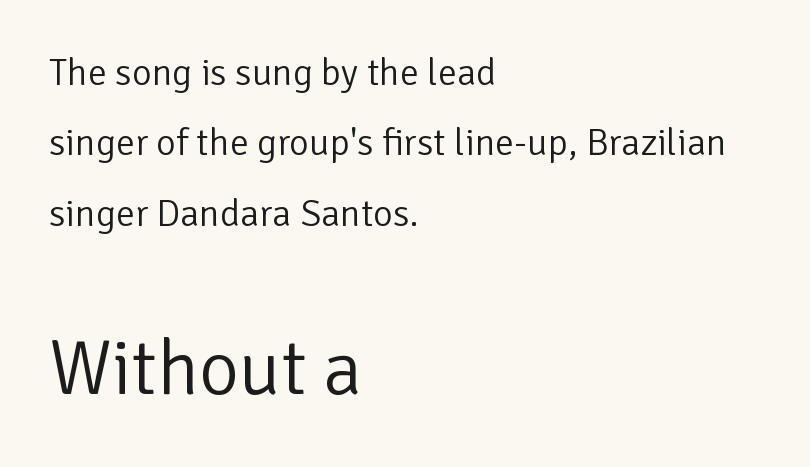
{"serif": "no", "italic": "no", "bold": "no", "weight": "light", "width": "normal", "stroke_contrast": "low", "x_height": "medium", "monospaced": "no", "underline": "no", "align": "left", "line_spacing_ratio": 1.85, "letter_spacing": "normal", "letter_spacing_em": 0.0, "larger_block": "second", "size_ratio": 2.03, "glyph_px": 77}
